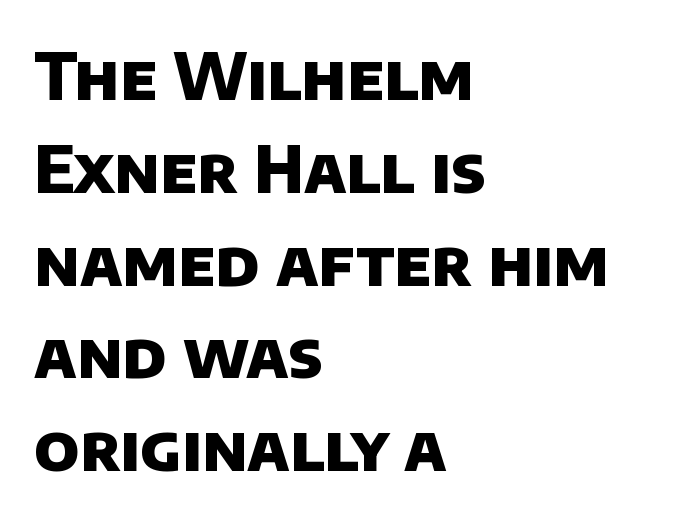
Q: Is the text bold? A: Yes.
Q: Is the typeface a serif or a sans-serif typeface? A: Sans-serif.
Q: Is the text underlined? A: No.
Q: How is the paragraph aligned? A: Left-aligned.
Q: Is the spacing between letters normal or unusually wide? A: Normal.
Q: Is the spacing between lines tight, normal or loose? A: Normal.
Q: Width (condensed, normal, or wide)? A: Normal.
Q: Stroke contrast? A: Low.
Q: x-height? A: Large.
Q: Monospaced? A: No.
